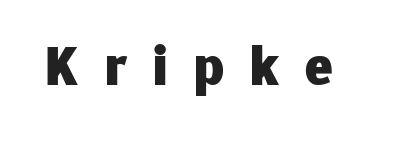
Q: Is the text bold? A: Yes.
Q: Is the text italic (slanted)? A: No, it is upright.
Q: Is the typeface a serif or a sans-serif typeface? A: Sans-serif.
Q: Is the text underlined? A: No.
Q: Is the spacing between letters normal or unusually wide? A: Unusually wide.
Q: Width (condensed, normal, or wide)? A: Normal.
Q: Stroke contrast? A: Low.
Q: x-height? A: Medium.
Q: Monospaced? A: No.
